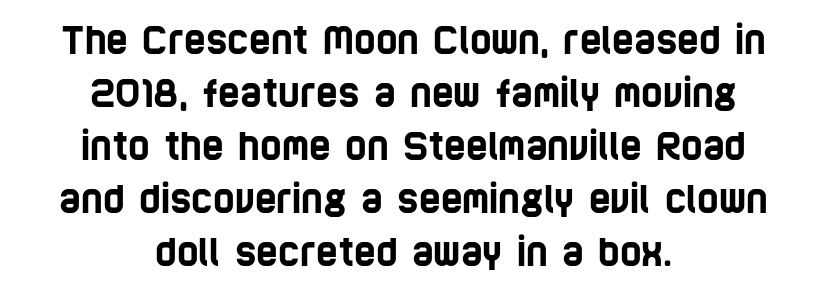
Each letter keeps its own natural width here, so spacing adapts to shape. Just letters on the line, the space beneath them empty. This sample keeps an unexceptional amount of space between lines. This sample is center-justified, so both line endings float freely. The face used here is a sans, in the tradition of grotesques and geometrics. Words appear dense and cohesive because spacing is normal.
